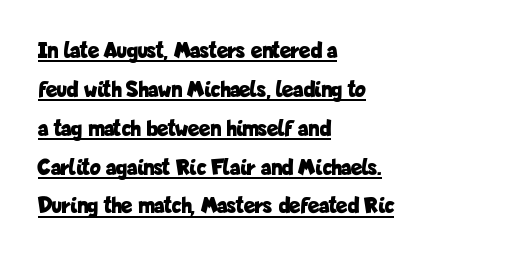
The image shows 23 px bold type, upright; set left-aligned, normal line spacing (1.69x), normal letter spacing, underlined.
